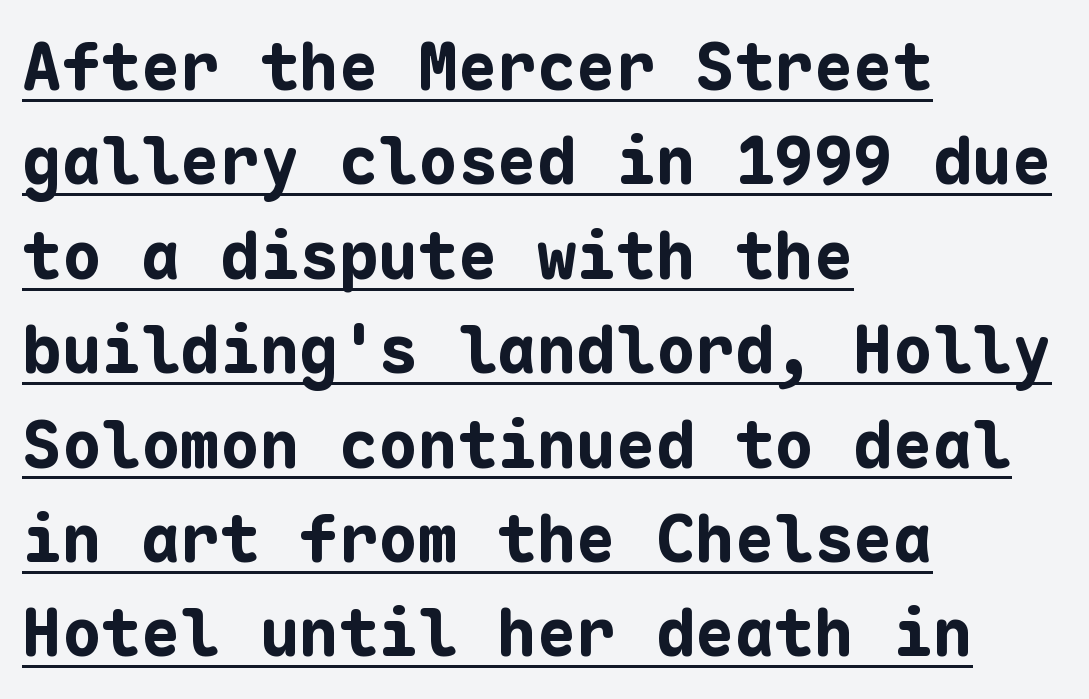
Q: Is the text bold? A: Yes.
Q: Is the text italic (slanted)? A: No, it is upright.
Q: Is the typeface a serif or a sans-serif typeface? A: Sans-serif.
Q: Is the text underlined? A: Yes.
Q: How is the paragraph aligned? A: Left-aligned.
Q: Is the spacing between letters normal or unusually wide? A: Normal.
Q: Is the spacing between lines tight, normal or loose? A: Normal.
Q: Width (condensed, normal, or wide)? A: Normal.
Q: Stroke contrast? A: Low.
Q: x-height? A: Medium.
Q: Monospaced? A: Yes.
